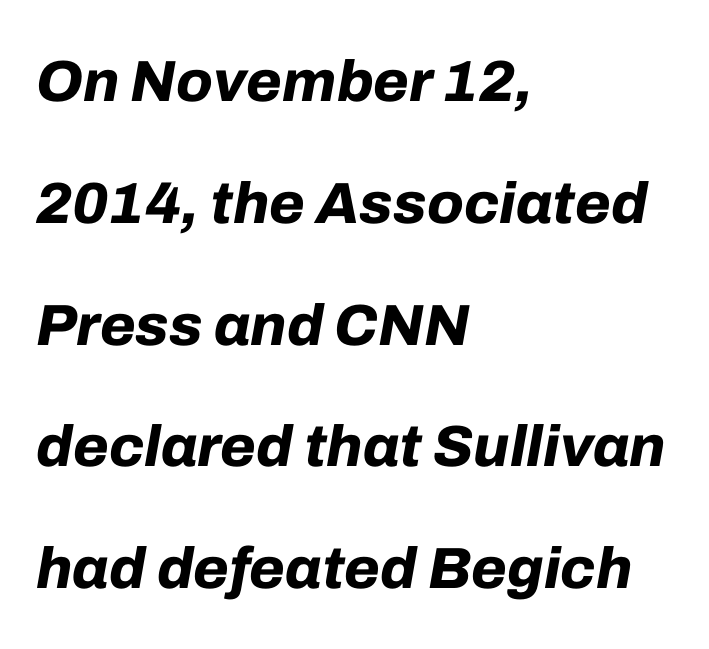
{"italic": "yes", "lean": "right", "slant_degrees": 10, "bold": "yes", "weight": "bold", "width": "normal", "stroke_contrast": "low", "x_height": "medium", "monospaced": "no", "underline": "no", "align": "left", "line_spacing": "loose", "line_spacing_ratio": 2.1, "letter_spacing": "normal", "letter_spacing_em": 0.0, "glyph_px": 58}
